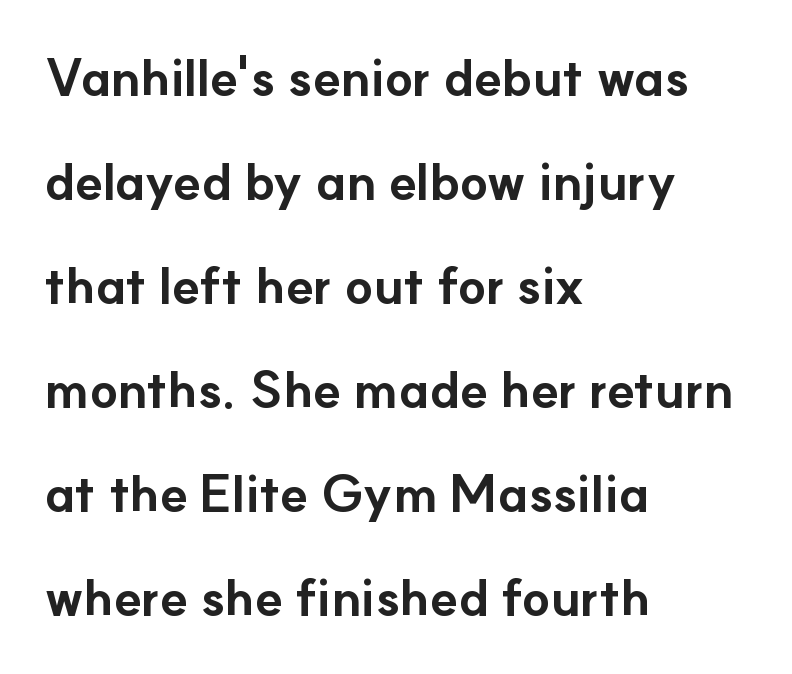
The image shows 51 px bold sans-serif type, upright; set left-aligned, loose line spacing (2.04x), normal letter spacing, not underlined; low stroke contrast and a small x-height.
